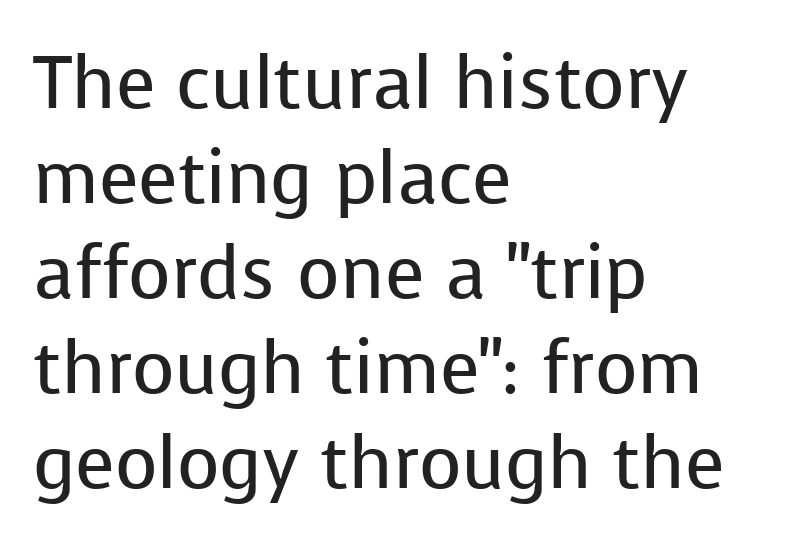
Heaviness? Minimal to ordinary, like unemphasized prose. Short note: letters normally spaced. Proportional: the letters do not fall into vertical columns. Are there feet on the stems? There aren't — it's a sans. Line beginnings align vertically; line endings do not.
